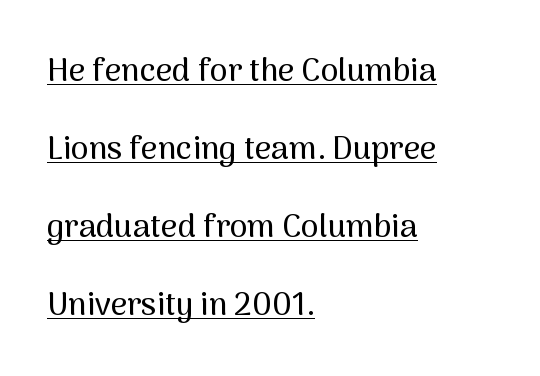
{"serif": "no", "italic": "no", "width": "normal", "stroke_contrast": "medium", "x_height": "medium", "monospaced": "no", "underline": "yes", "align": "left", "line_spacing": "loose", "line_spacing_ratio": 2.44, "letter_spacing": "normal", "letter_spacing_em": 0.0, "glyph_px": 32}
